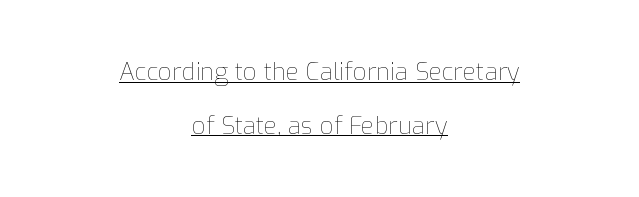
The image shows 24 px text type, upright; set centered, loose line spacing (2.23x), normal letter spacing, underlined.
